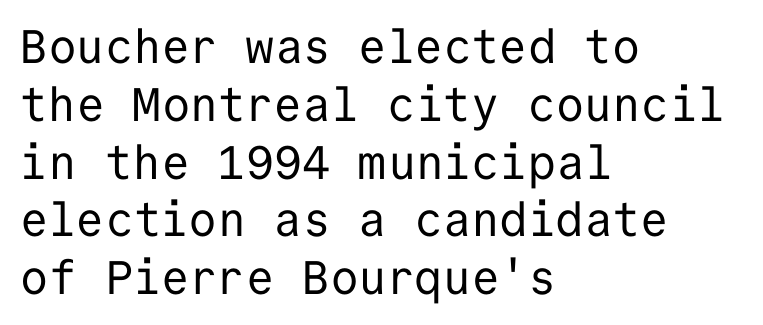
The lines are quadded left. Do the characters align in a grid? Yes, the font is monospaced. Bare-footed words on every line. Characters follow at the spacing the type designer built in. If you drew a line through each stem, it would be perfectly vertical. Typographically, this falls in the sans-serif category.
